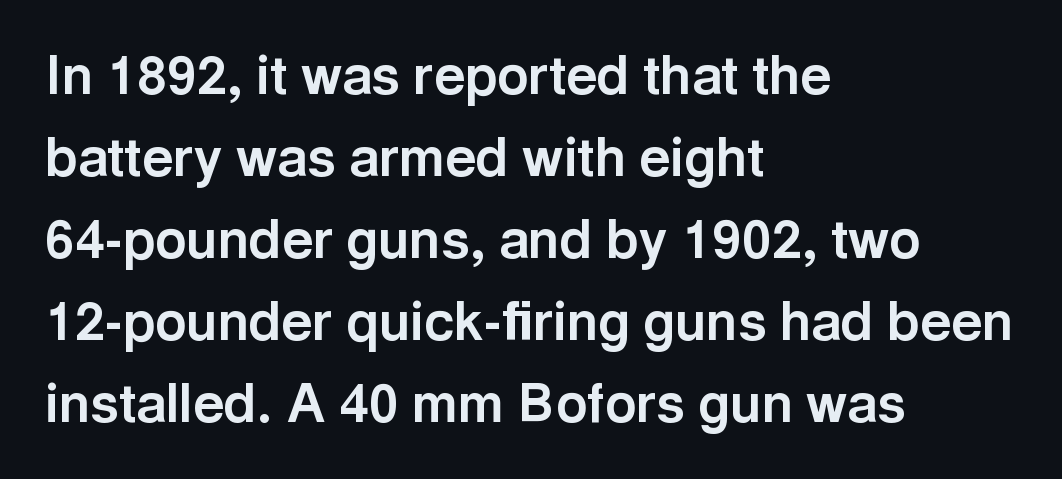
The image shows 54 px bold sans-serif type, upright; set left-aligned, normal line spacing (1.52x), normal letter spacing, not underlined; a medium x-height.
